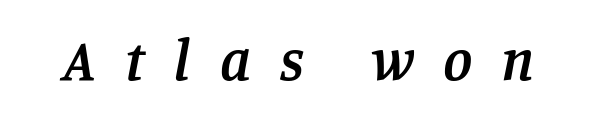
{"serif": "yes", "italic": "yes", "lean": "right", "slant_degrees": 11, "bold": "semi", "weight": "semibold", "width": "normal", "stroke_contrast": "low", "x_height": "large", "monospaced": "no", "underline": "no", "letter_spacing": "wide", "letter_spacing_em": 0.49, "glyph_px": 59}
